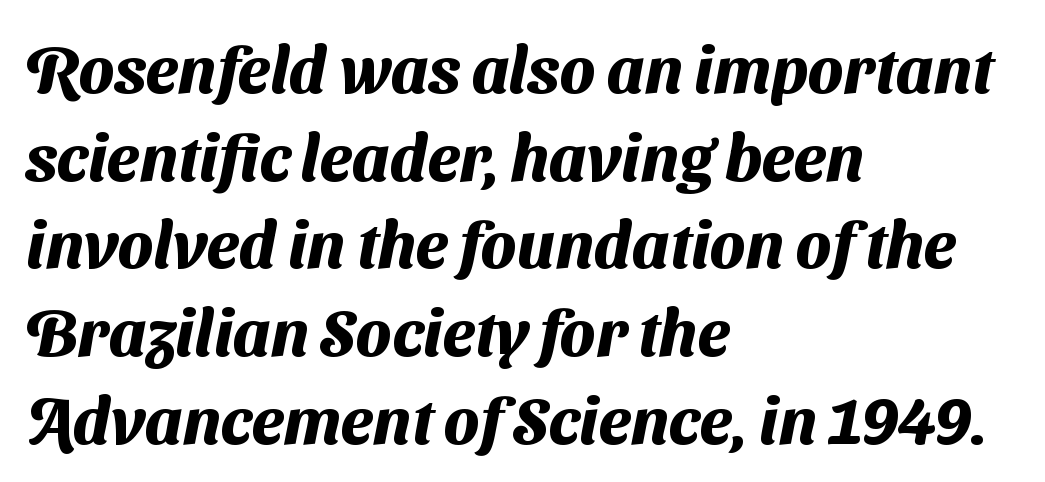
{"serif": "no", "bold": "yes", "weight": "heavy", "width": "normal", "stroke_contrast": "medium", "x_height": "medium", "monospaced": "no", "underline": "no", "align": "left", "line_spacing": "normal", "line_spacing_ratio": 1.35, "letter_spacing": "normal", "letter_spacing_em": 0.0, "glyph_px": 65}
